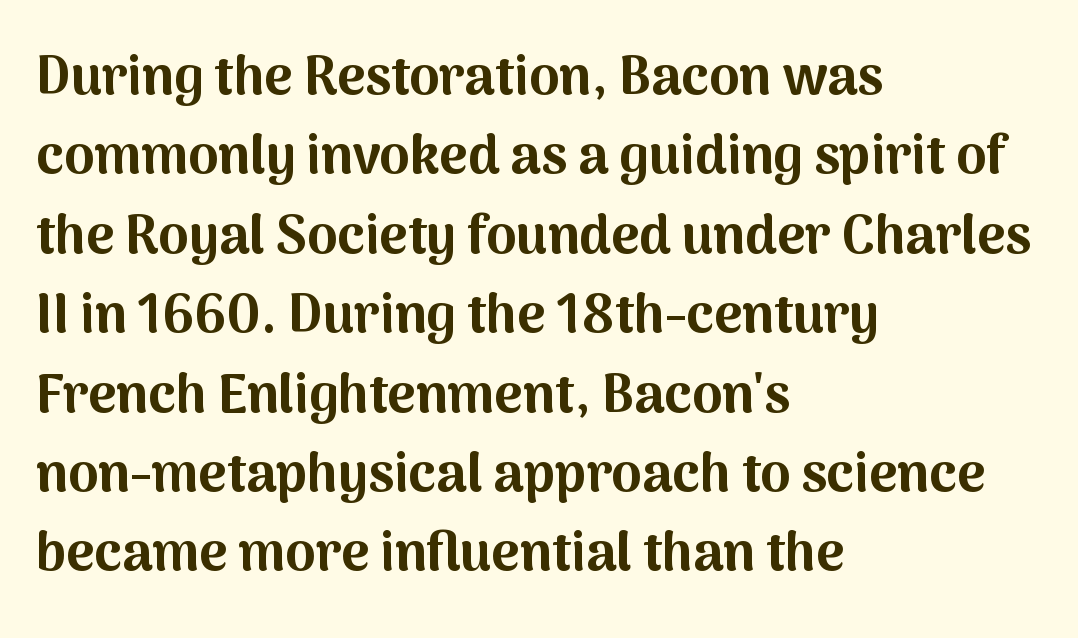
The image shows 54 px bold sans-serif type, upright; set left-aligned, normal line spacing (1.47x), normal letter spacing, not underlined; medium stroke contrast and a medium x-height.
